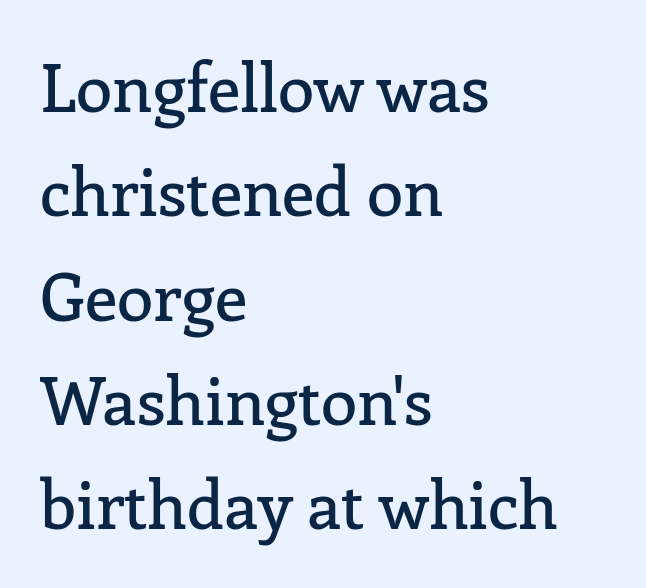
The image shows 66 px serif type, upright; set left-aligned, normal line spacing (1.58x), normal letter spacing, not underlined; low stroke contrast and a medium x-height.
